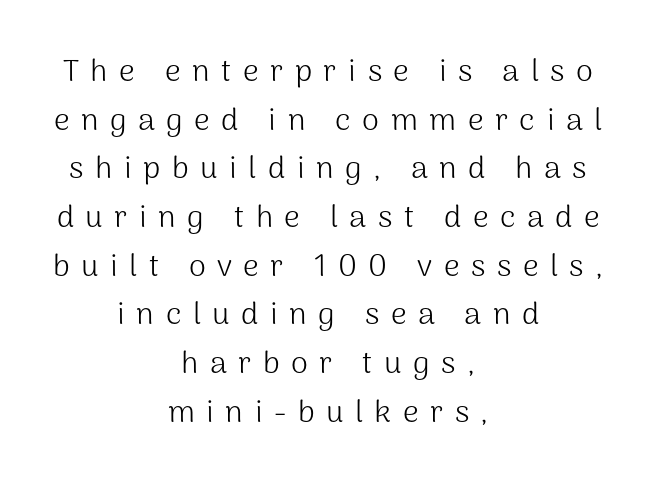
{"serif": "no", "italic": "no", "bold": "no", "weight": "light", "width": "normal", "stroke_contrast": "medium", "x_height": "medium", "monospaced": "no", "underline": "no", "align": "center", "line_spacing": "normal", "line_spacing_ratio": 1.57, "letter_spacing": "wide", "letter_spacing_em": 0.37, "glyph_px": 31}
